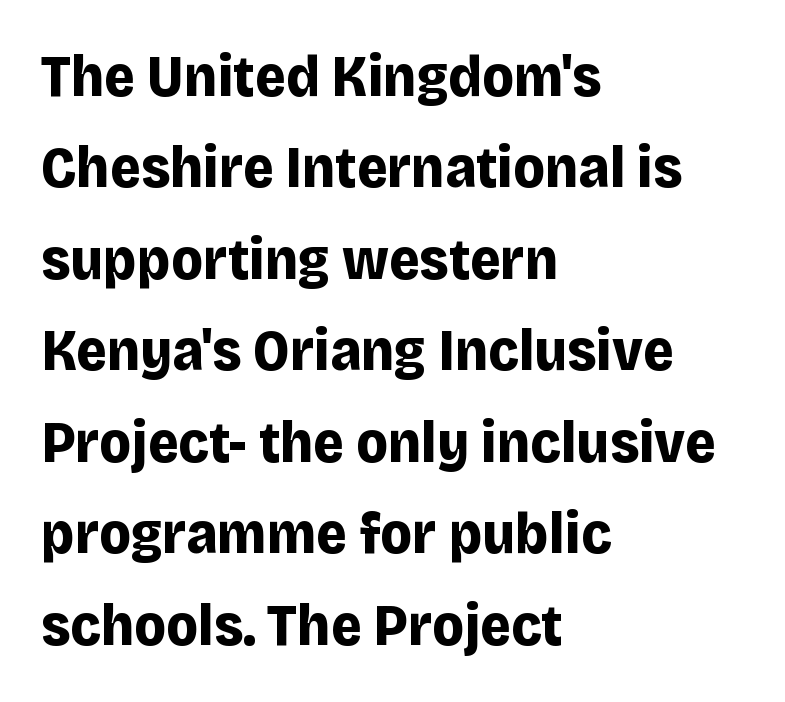
Nope, not italic — everything's standing straight. Does the weight exceed regular? Yes, all the way to bold. A student would call this left alignment; a typographer would say flush left, rag right. The face used here is proportionally spaced, like ordinary book or web type. The text was rendered using a sans face with plain stroke endings.
